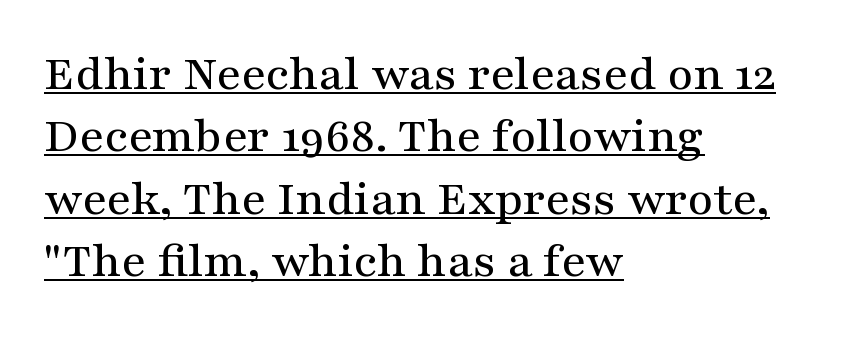
Q: Is the text italic (slanted)? A: No, it is upright.
Q: Is the typeface a serif or a sans-serif typeface? A: Serif.
Q: Is the text underlined? A: Yes.
Q: How is the paragraph aligned? A: Left-aligned.
Q: Is the spacing between letters normal or unusually wide? A: Normal.
Q: Is the spacing between lines tight, normal or loose? A: Normal.
Q: Width (condensed, normal, or wide)? A: Wide.
Q: Stroke contrast? A: Medium.
Q: x-height? A: Medium.
Q: Monospaced? A: No.
